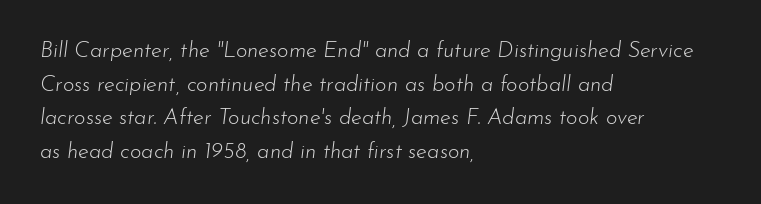
Vertical stems look standard width or narrower in stroke. Emphasis-style slanted type is in use. Caption: multi-line text, flush left, ragged right. Caption: standard tracking, unaltered. The rows are spaced the way most documents space them. The strip under each line holds only bare page.
